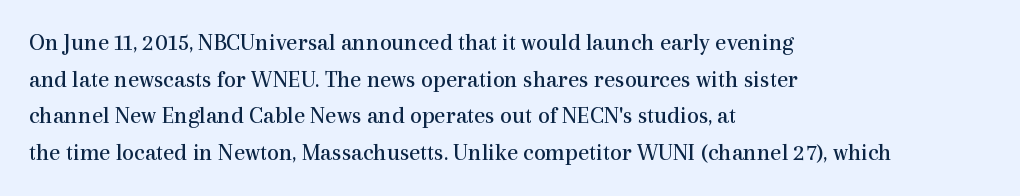
The image shows 24 px text type, upright; set left-aligned, normal line spacing (1.53x), normal letter spacing, not underlined.
